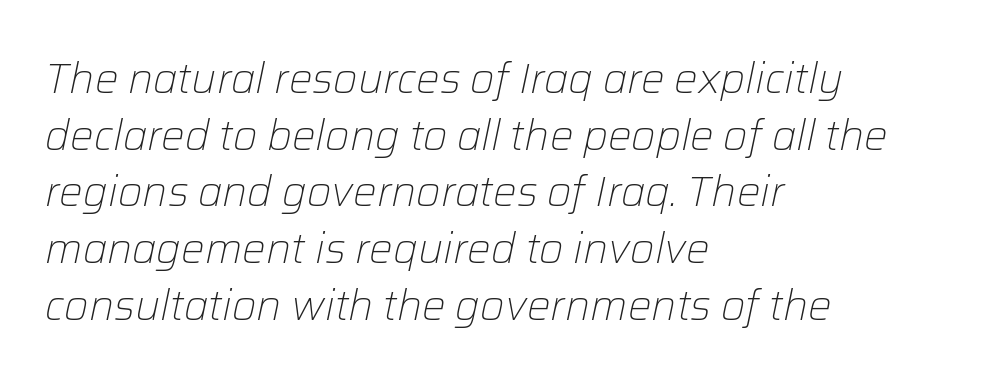
The image shows 42 px light type, italic (leaning right); set left-aligned, normal line spacing (1.35x), normal letter spacing, not underlined; low stroke contrast and a medium x-height.
